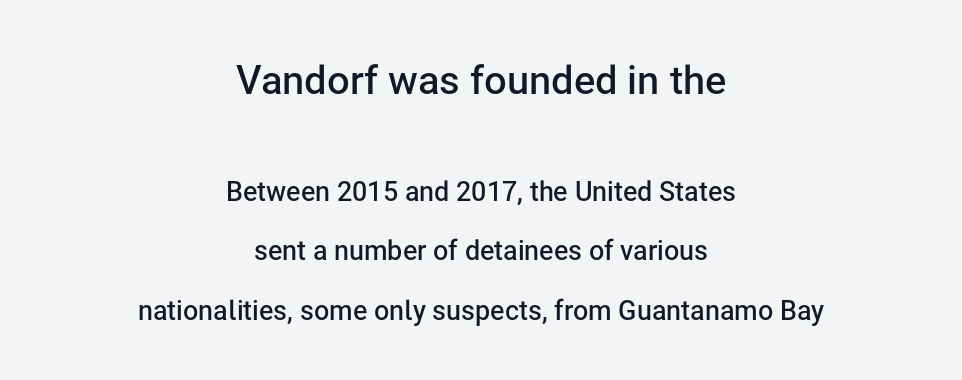
Q: Is the text bold? A: Semi-bold.
Q: Is the text italic (slanted)? A: No, it is upright.
Q: Is the typeface a serif or a sans-serif typeface? A: Sans-serif.
Q: Is the text underlined? A: No.
Q: How is the paragraph aligned? A: Centered.
Q: Is the spacing between letters normal or unusually wide? A: Normal.
Q: Is the spacing between lines tight, normal or loose? A: Loose.
Q: Which block of text is set in a larger size, the first (top) or the second (bottom)? A: The first (top) one.
Q: Width (condensed, normal, or wide)? A: Normal.
Q: Stroke contrast? A: Low.
Q: x-height? A: Medium.
Q: Monospaced? A: No.
